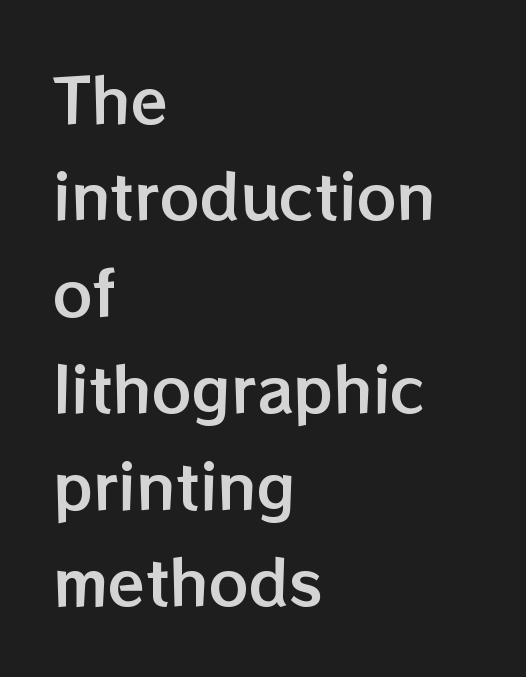
Q: Is the text italic (slanted)? A: No, it is upright.
Q: Is the text underlined? A: No.
Q: How is the paragraph aligned? A: Left-aligned.
Q: Is the spacing between letters normal or unusually wide? A: Normal.
Q: Is the spacing between lines tight, normal or loose? A: Normal.
Q: Width (condensed, normal, or wide)? A: Normal.
Q: Stroke contrast? A: Low.
Q: x-height? A: Medium.
Q: Monospaced? A: No.
